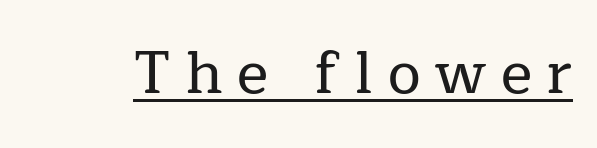
Little horizontal feet cap the strokes, marking this as serif type. What stands out about the letter spacing? Its width — letters are far apart. No italicization has been applied; the sample stays upright. You could not count columns in this text — the font is proportionally spaced.
